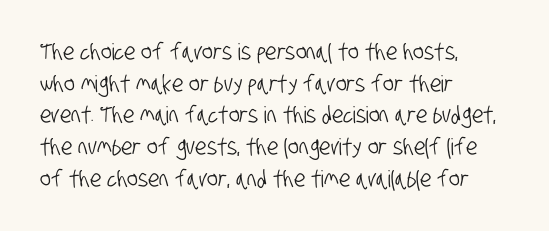
Horizontal alignment here is leftward, the default for most running prose. The line texture is even and compact thanks to regular tracking. Whoever set this chose a conventional vertical rhythm. Any mark beneath the type? The region is blank.
